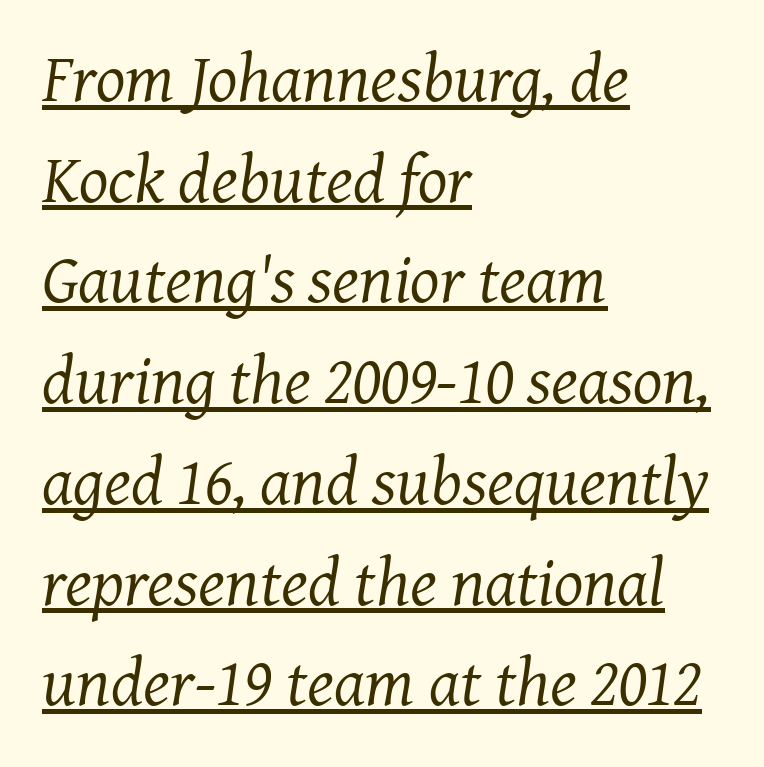
Q: Is the text bold? A: No.
Q: Is the text italic (slanted)? A: Yes, it leans right by about 7 degrees.
Q: Is the typeface a serif or a sans-serif typeface? A: Serif.
Q: Is the text underlined? A: Yes.
Q: How is the paragraph aligned? A: Left-aligned.
Q: Is the spacing between letters normal or unusually wide? A: Normal.
Q: Is the spacing between lines tight, normal or loose? A: Normal.
Q: Width (condensed, normal, or wide)? A: Normal.
Q: Stroke contrast? A: Medium.
Q: x-height? A: Medium.
Q: Monospaced? A: No.
